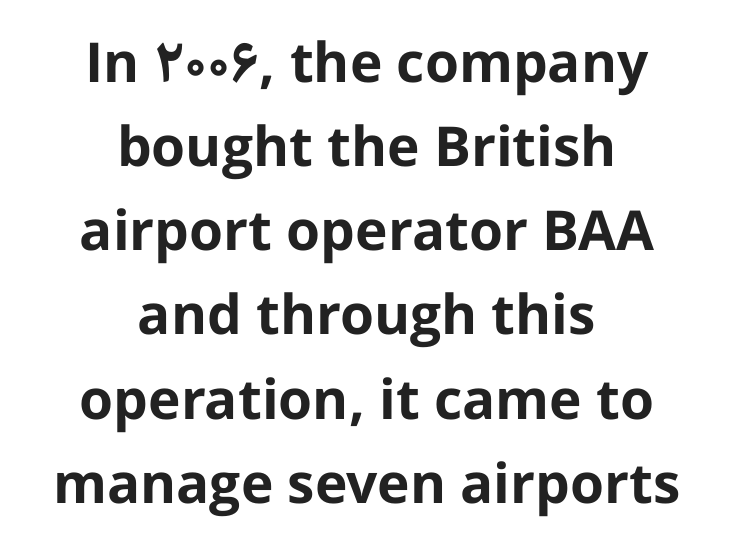
In terms of posture, this sample is upright. In CSS terms this would be text-align: center. The passage shown stacks its lines at a standard gap. On the weight axis this lands at bold, roughly 700. Type without underlining.
